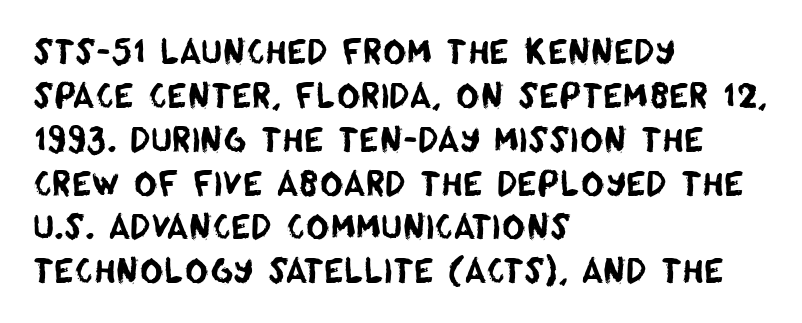
{"serif": "no", "width": "normal", "stroke_contrast": "low", "x_height": "large", "monospaced": "no", "underline": "no", "align": "left", "line_spacing": "normal", "line_spacing_ratio": 1.37, "letter_spacing": "normal", "letter_spacing_em": 0.0, "glyph_px": 32}
